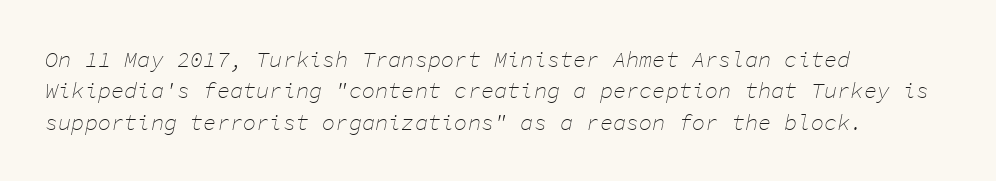
Q: Is the text bold? A: No.
Q: Is the text italic (slanted)? A: Yes, it leans right by about 11 degrees.
Q: Is the text underlined? A: No.
Q: How is the paragraph aligned? A: Left-aligned.
Q: Is the spacing between letters normal or unusually wide? A: Normal.
Q: Is the spacing between lines tight, normal or loose? A: Normal.
